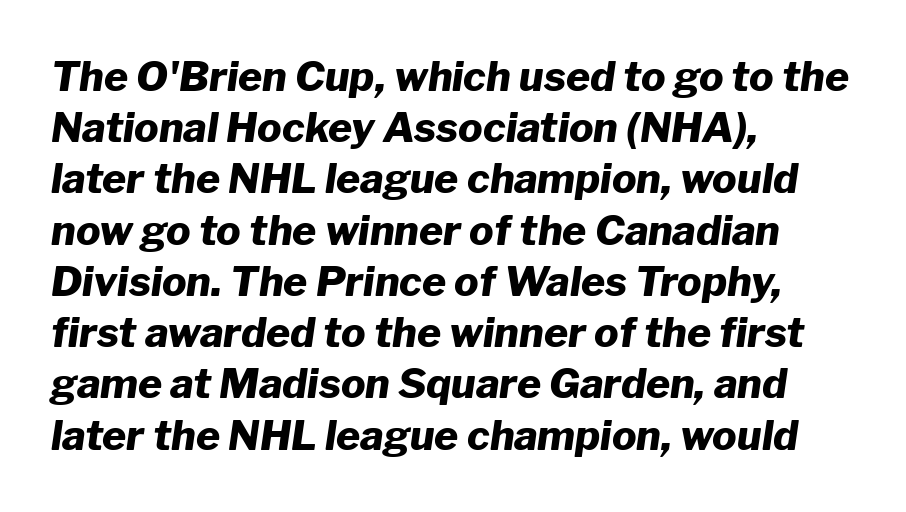
The image shows 41 px heavy type, italic (leaning right); set left-aligned, normal line spacing (1.25x), normal letter spacing, not underlined; low stroke contrast and a medium x-height.
